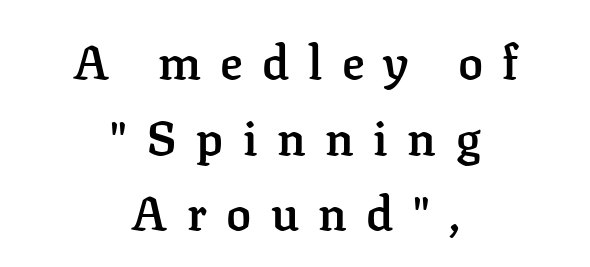
The image shows 47 px semibold serif type, upright; set centered, normal line spacing (1.61x), unusually wide letter spacing (+0.41 em), not underlined; low stroke contrast and a medium x-height.
